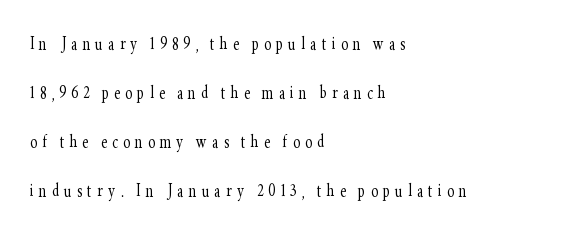
{"italic": "no", "bold": "no", "underline": "no", "align": "left", "line_spacing": "loose", "line_spacing_ratio": 2.34, "letter_spacing": "wide", "letter_spacing_em": 0.25, "glyph_px": 21}
